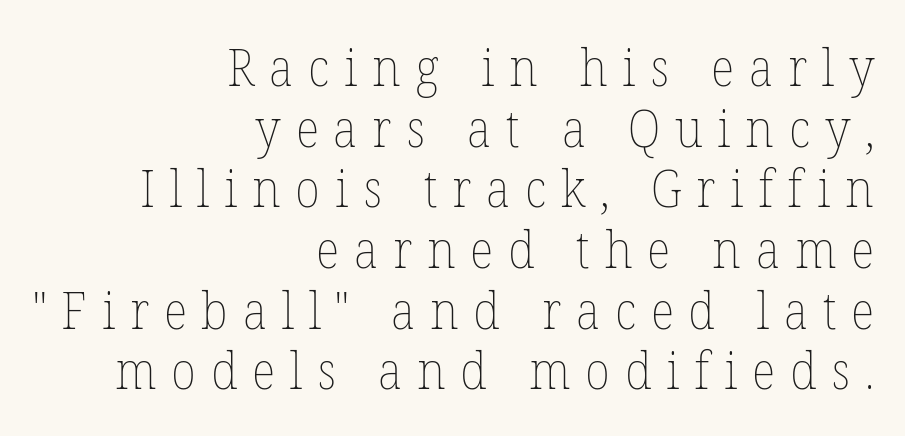
The image shows 51 px thin type, upright; set right-aligned, line spacing 1.19x, unusually wide letter spacing (+0.29 em), not underlined; low stroke contrast and a medium x-height.
